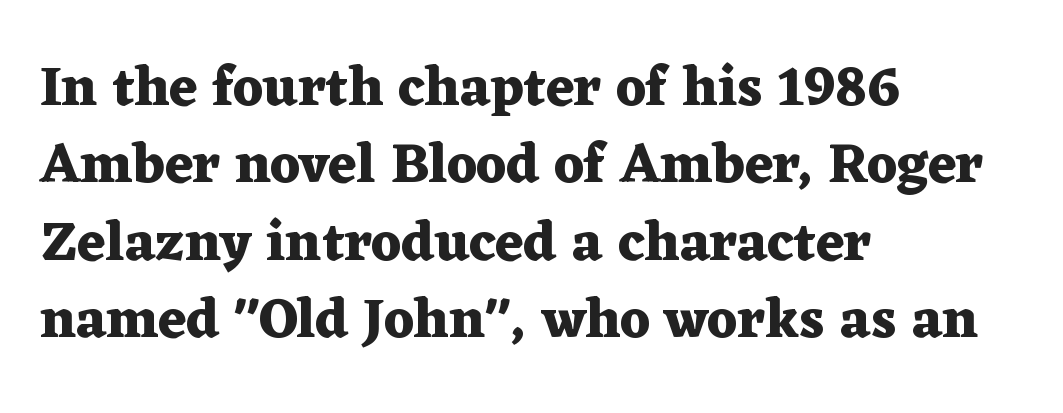
{"serif": "yes", "italic": "no", "bold": "yes", "weight": "heavy", "width": "wide", "stroke_contrast": "medium", "x_height": "medium", "monospaced": "no", "underline": "no", "align": "left", "line_spacing": "normal", "line_spacing_ratio": 1.38, "letter_spacing": "normal", "letter_spacing_em": 0.0, "glyph_px": 56}
